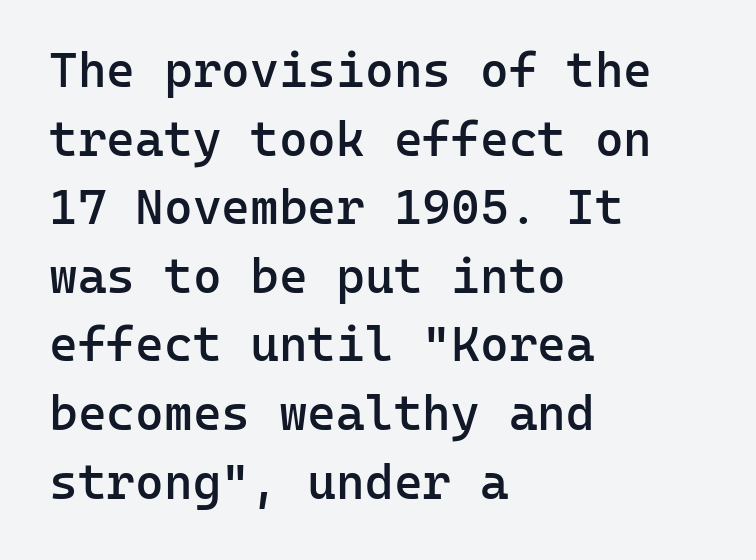
The image shows 49 px semibold sans-serif type, upright, monospaced; set left-aligned, normal line spacing (1.4x), normal letter spacing, not underlined; low stroke contrast and a medium x-height.
